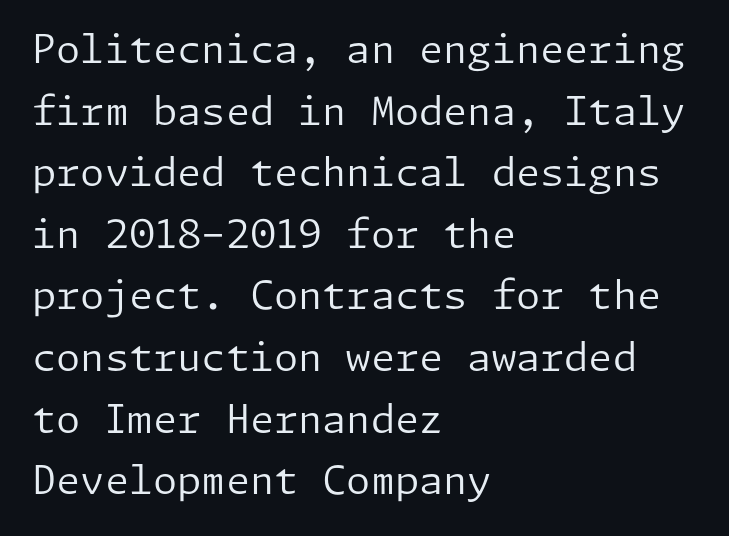
Q: Is the text bold? A: No.
Q: Is the text italic (slanted)? A: No, it is upright.
Q: Is the typeface a serif or a sans-serif typeface? A: Sans-serif.
Q: Is the text underlined? A: No.
Q: How is the paragraph aligned? A: Left-aligned.
Q: Is the spacing between letters normal or unusually wide? A: Normal.
Q: Is the spacing between lines tight, normal or loose? A: Normal.
Q: Width (condensed, normal, or wide)? A: Normal.
Q: Stroke contrast? A: Low.
Q: x-height? A: Medium.
